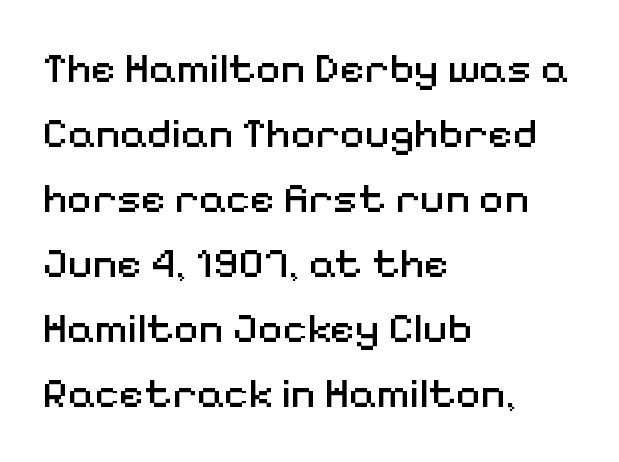
The lines in this sample share a left origin and differ only in where they stop. Looks like regular typesetting: each glyph gets only the width it needs. The glyphs are unaccompanied by any horizontal stroke below them. The face used here is a sans, in the tradition of grotesques and geometrics.
